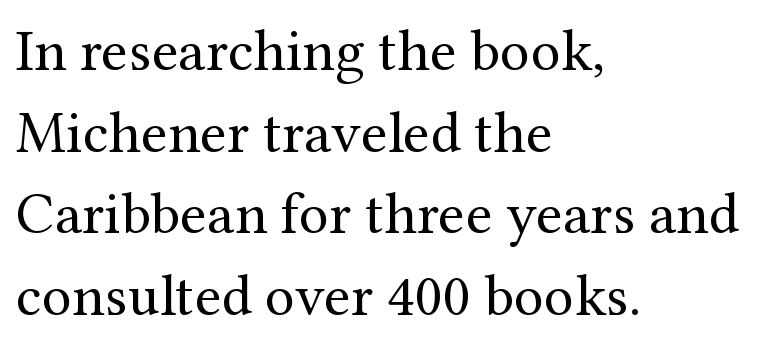
Q: Is the text bold? A: No.
Q: Is the text italic (slanted)? A: No, it is upright.
Q: Is the typeface a serif or a sans-serif typeface? A: Serif.
Q: Is the text underlined? A: No.
Q: How is the paragraph aligned? A: Left-aligned.
Q: Is the spacing between letters normal or unusually wide? A: Normal.
Q: Is the spacing between lines tight, normal or loose? A: Normal.
Q: Width (condensed, normal, or wide)? A: Normal.
Q: Stroke contrast? A: Medium.
Q: x-height? A: Medium.
Q: Monospaced? A: No.
